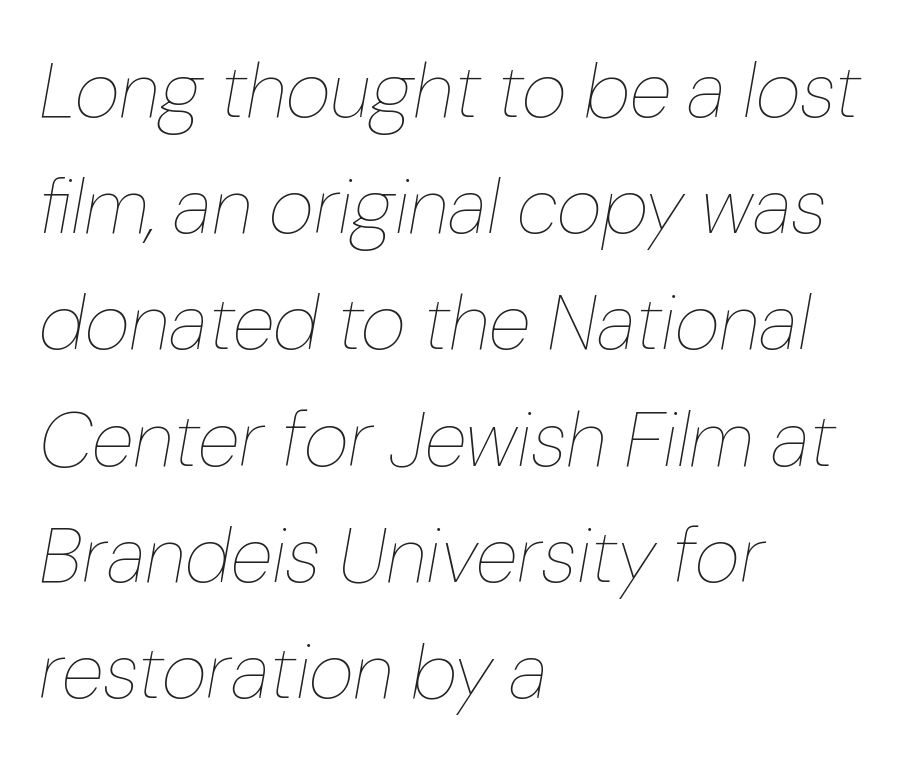
The image shows 78 px thin type, italic (leaning right); set left-aligned, normal line spacing (1.49x), normal letter spacing, not underlined; low stroke contrast and a medium x-height.
